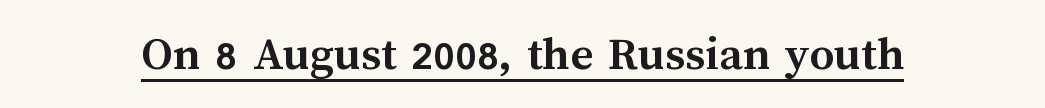
{"italic": "no", "bold": "yes", "weight": "semibold", "width": "normal", "stroke_contrast": "medium", "x_height": "medium", "monospaced": "no", "underline": "yes", "letter_spacing": "normal", "letter_spacing_em": 0.0, "glyph_px": 49}
